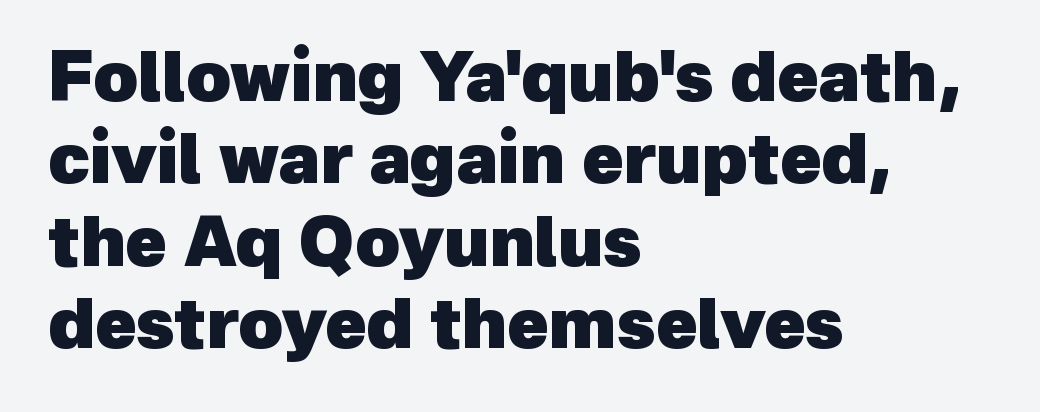
The image shows 68 px heavy sans-serif type; set left-aligned, line spacing 1.21x, normal letter spacing, not underlined; a medium x-height.
